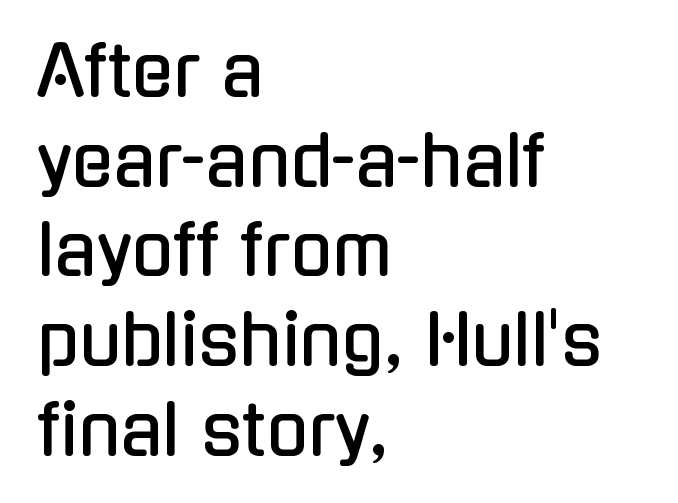
All the whitespace from short lines collects on the right. A typesetter would label this face a sans. The letters sit at their default tracking, neither squeezed nor spread. If you drew a line through each stem, it would be perfectly vertical.
